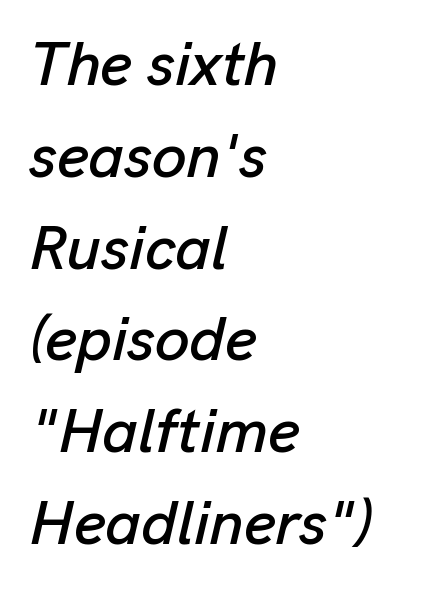
Q: Is the text italic (slanted)? A: Yes, it leans right by about 13 degrees.
Q: Is the text underlined? A: No.
Q: How is the paragraph aligned? A: Left-aligned.
Q: Is the spacing between letters normal or unusually wide? A: Normal.
Q: Is the spacing between lines tight, normal or loose? A: Normal.
Q: Width (condensed, normal, or wide)? A: Normal.
Q: Stroke contrast? A: Low.
Q: x-height? A: Medium.
Q: Monospaced? A: No.
